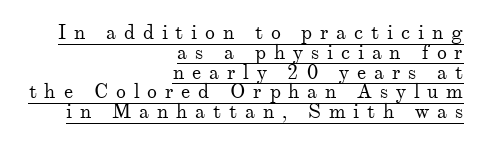
Looks like someone drew a line under every word here. The typesetting does not lean heavy: it is not bold. Caption: multi-line text, flush right, ragged left. Successive baselines arrive quickly, one right under another.
